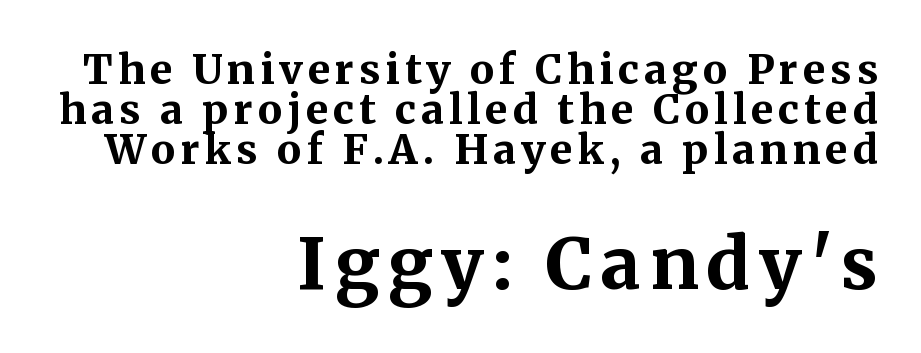
The image shows 71 px bold serif type, upright; set right-aligned, tight line spacing (0.97x), not underlined; the second (bottom) block is 1.73x larger; medium stroke contrast and a medium x-height.
